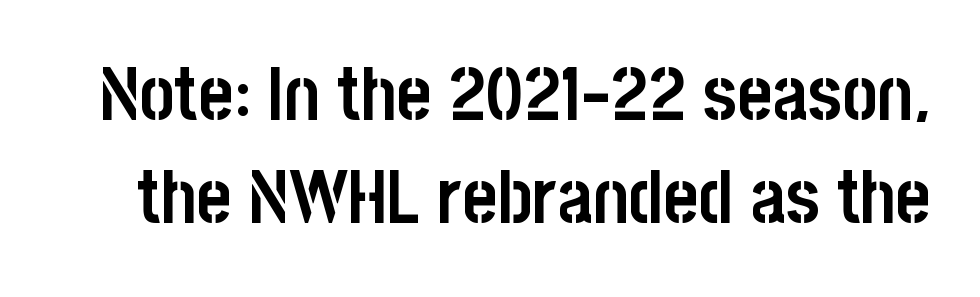
The image shows 75 px semibold, condensed sans-serif type, upright; set normal line spacing (1.38x), normal letter spacing, not underlined; low stroke contrast and a large x-height.
